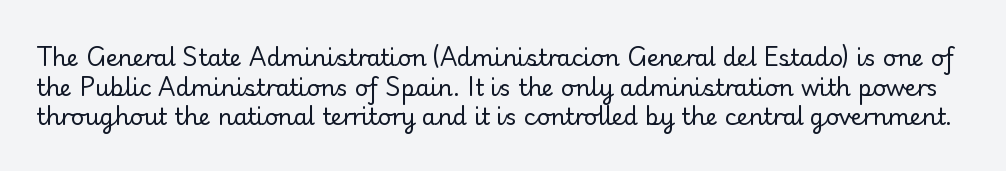
Q: Is the text bold? A: No.
Q: Is the text italic (slanted)? A: No, it is upright.
Q: Is the text underlined? A: No.
Q: Is the spacing between letters normal or unusually wide? A: Normal.
Q: Is the spacing between lines tight, normal or loose? A: Normal.
